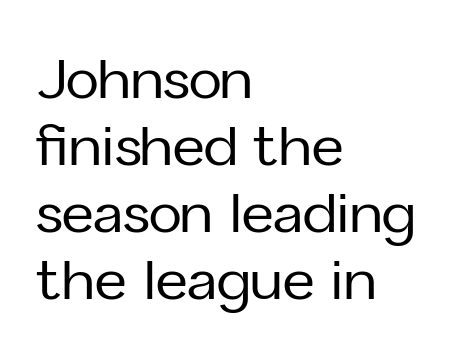
The image shows 55 px sans-serif type, upright; set left-aligned, line spacing 1.22x, normal letter spacing, not underlined; low stroke contrast and a medium x-height.
